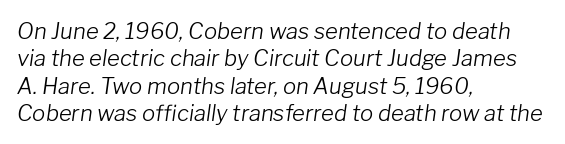
Has an underline been added? It has not. All the whitespace from short lines collects on the right. Each word holds together tightly as a unit, with standard inter-letter gaps. These lines were composed using italics.
